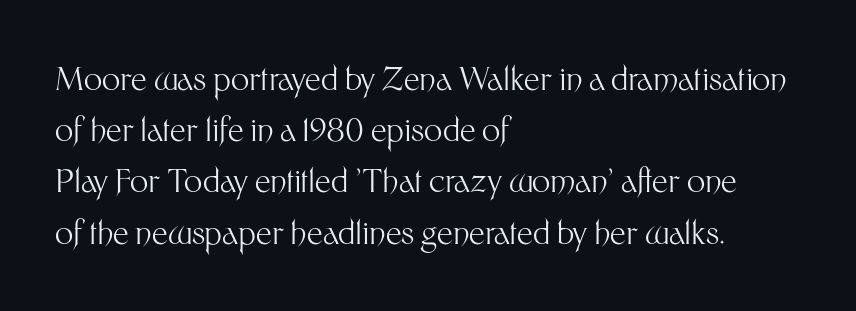
This is not heavy type; no bold has been used. Does the copy run flush right? No — it runs flush left. Notice how the stems are strictly vertical — no italics here. Words float on clear page, feet unadorned. Evenly set lines give the paragraph a standard silhouette.
